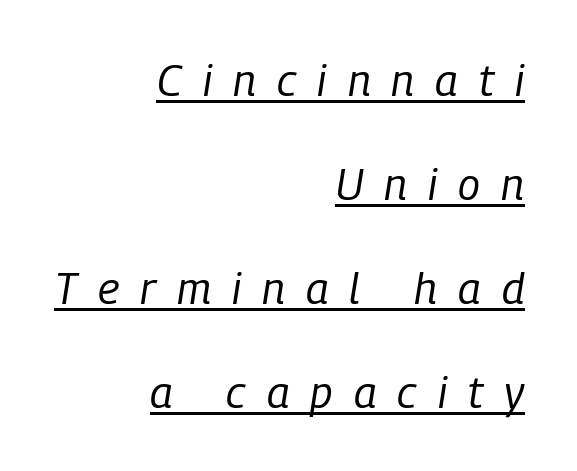
{"italic": "yes", "lean": "right", "slant_degrees": 9, "bold": "no", "weight": "regular", "width": "condensed", "stroke_contrast": "low", "x_height": "medium", "monospaced": "no", "underline": "yes", "align": "right", "line_spacing": "loose", "line_spacing_ratio": 2.36, "letter_spacing": "wide", "letter_spacing_em": 0.48, "glyph_px": 44}
